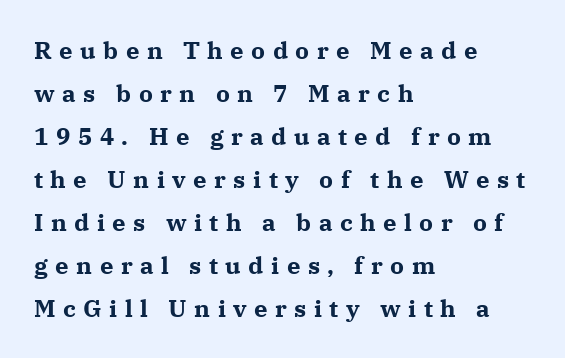
Q: Is the text bold? A: Yes.
Q: Is the text italic (slanted)? A: No, it is upright.
Q: Is the text underlined? A: No.
Q: How is the paragraph aligned? A: Left-aligned.
Q: Is the spacing between letters normal or unusually wide? A: Unusually wide.
